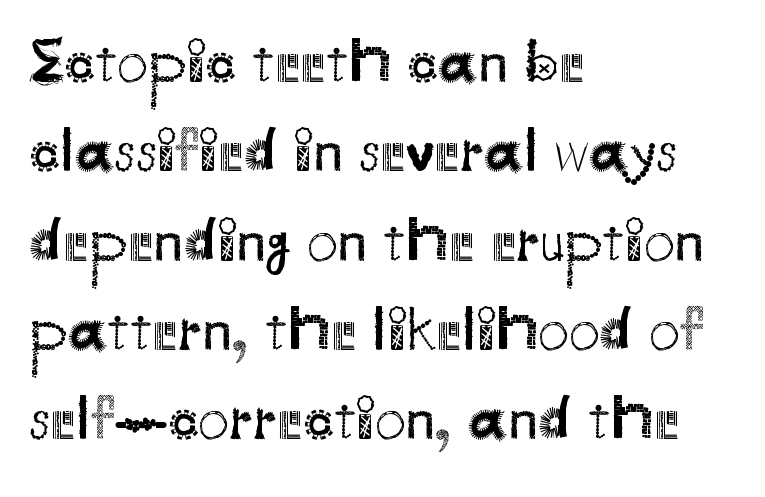
Q: Is the text bold? A: No.
Q: Is the text italic (slanted)? A: No, it is upright.
Q: Is the typeface a serif or a sans-serif typeface? A: Sans-serif.
Q: Is the text underlined? A: No.
Q: How is the paragraph aligned? A: Left-aligned.
Q: Is the spacing between letters normal or unusually wide? A: Normal.
Q: Is the spacing between lines tight, normal or loose? A: Normal.
Q: Width (condensed, normal, or wide)? A: Normal.
Q: Stroke contrast? A: Medium.
Q: x-height? A: Small.
Q: Monospaced? A: No.
